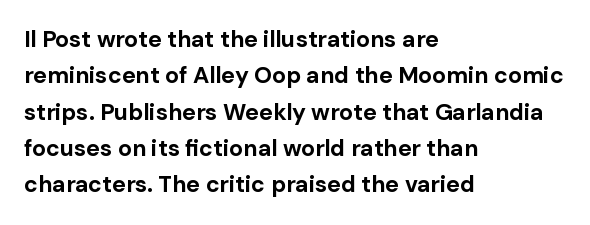
The image shows 23 px bold type, upright; set left-aligned, normal line spacing (1.58x), normal letter spacing, not underlined.
